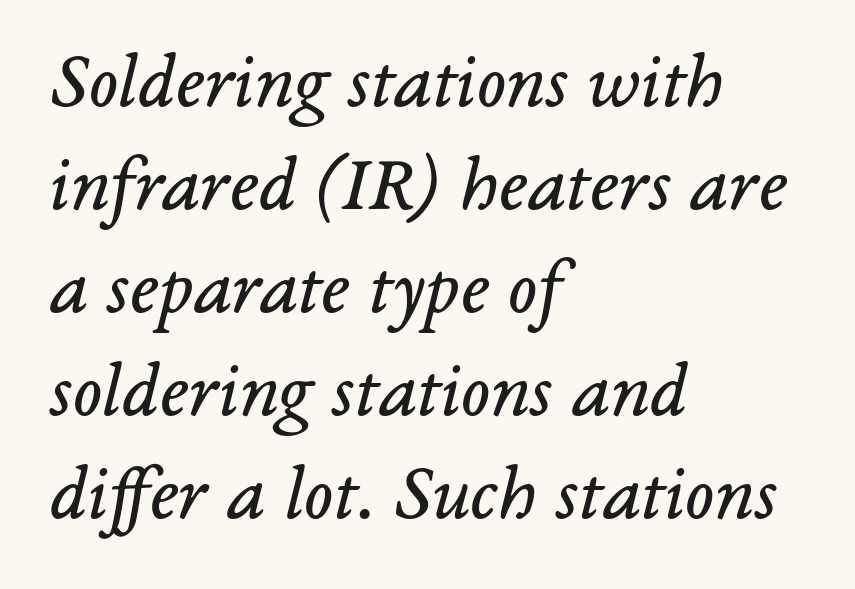
{"serif": "yes", "italic": "yes", "lean": "right", "slant_degrees": 14, "bold": "no", "weight": "regular", "width": "normal", "stroke_contrast": "low", "x_height": "medium", "monospaced": "no", "underline": "no", "align": "left", "line_spacing": "normal", "line_spacing_ratio": 1.32, "letter_spacing": "normal", "letter_spacing_em": 0.0, "glyph_px": 78}
